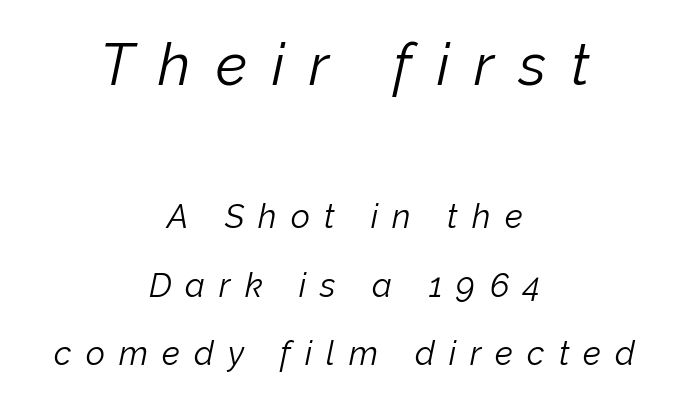
Q: Is the text bold? A: No.
Q: Is the text italic (slanted)? A: Yes, it leans right by about 12 degrees.
Q: Is the text underlined? A: No.
Q: How is the paragraph aligned? A: Centered.
Q: Is the spacing between letters normal or unusually wide? A: Unusually wide.
Q: Is the spacing between lines tight, normal or loose? A: Loose.
Q: Which block of text is set in a larger size, the first (top) or the second (bottom)? A: The first (top) one.
Q: Width (condensed, normal, or wide)? A: Normal.
Q: Stroke contrast? A: Low.
Q: x-height? A: Medium.
Q: Monospaced? A: No.
